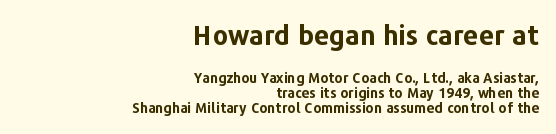
Q: Is the text bold? A: Yes.
Q: Is the text italic (slanted)? A: No, it is upright.
Q: Is the text underlined? A: No.
Q: How is the paragraph aligned? A: Right-aligned.
Q: Is the spacing between letters normal or unusually wide? A: Normal.
Q: Is the spacing between lines tight, normal or loose? A: Tight.
Q: Which block of text is set in a larger size, the first (top) or the second (bottom)? A: The first (top) one.
